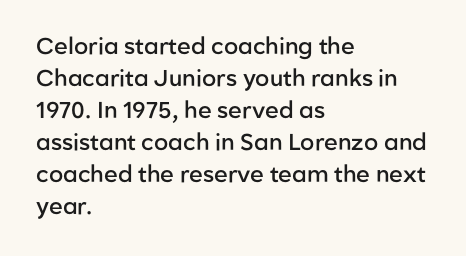
{"italic": "no", "bold": "semi", "underline": "no", "align": "left", "line_spacing": "normal", "line_spacing_ratio": 1.39, "letter_spacing": "normal", "letter_spacing_em": 0.0, "glyph_px": 23}
